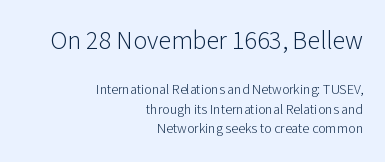
The image shows 26 px text type, upright; set right-aligned, normal line spacing (1.4x), normal letter spacing, not underlined; the first (top) block is 1.86x larger.
